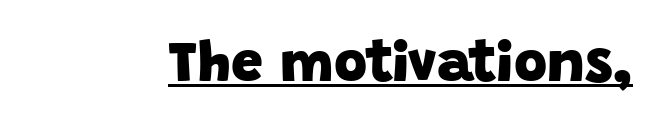
Q: Is the text bold? A: Yes.
Q: Is the typeface a serif or a sans-serif typeface? A: Sans-serif.
Q: Is the text underlined? A: Yes.
Q: Is the spacing between letters normal or unusually wide? A: Normal.
Q: Width (condensed, normal, or wide)? A: Normal.
Q: Stroke contrast? A: Low.
Q: x-height? A: Large.
Q: Monospaced? A: No.
